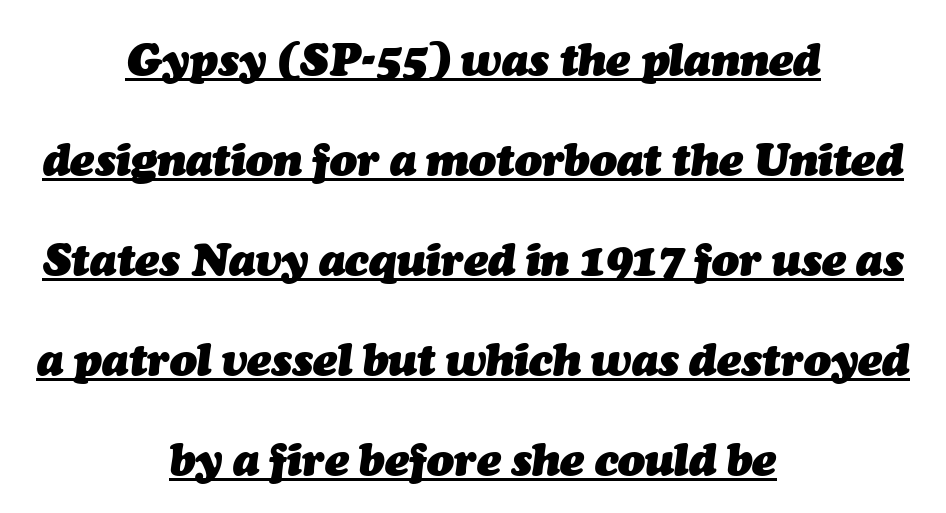
Quick note: underline on. On the weight axis this lands at bold, roughly 700. Do the characters align in a grid? No, the font is proportional. There is no visible air inserted between adjacent glyphs.
